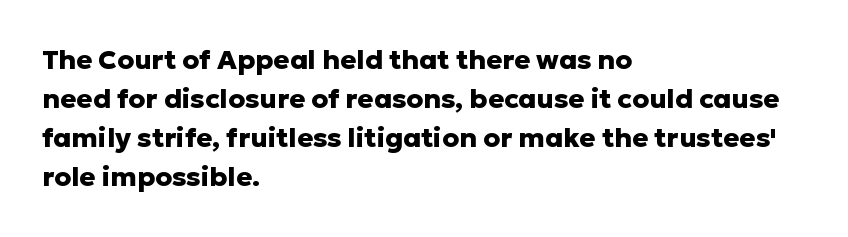
{"italic": "no", "bold": "yes", "underline": "no", "align": "left", "line_spacing": "normal", "line_spacing_ratio": 1.45, "letter_spacing": "normal", "letter_spacing_em": 0.0, "glyph_px": 27}
